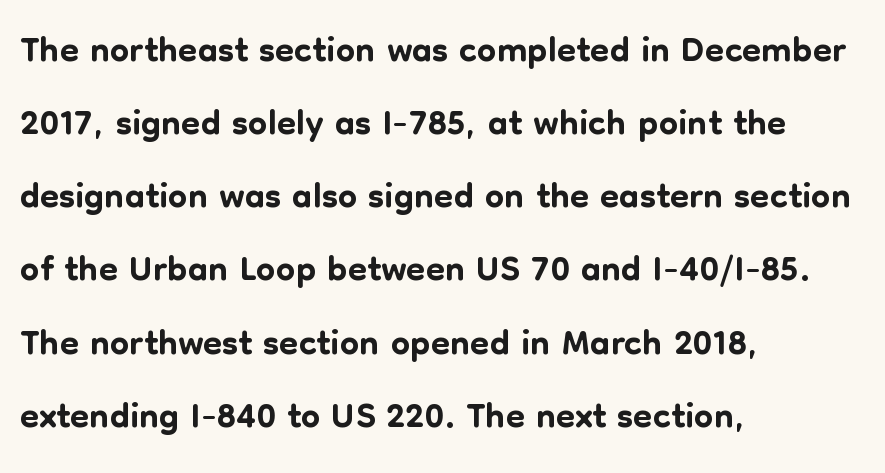
Rendered with straight, roman letterforms. The setting favours the left margin, as ordinary paragraphs usually do. A normal amount of white space separates one row of letters from the next. Font category for this specimen: sans-serif. Default kerning and tracking; the words read as compact shapes.
